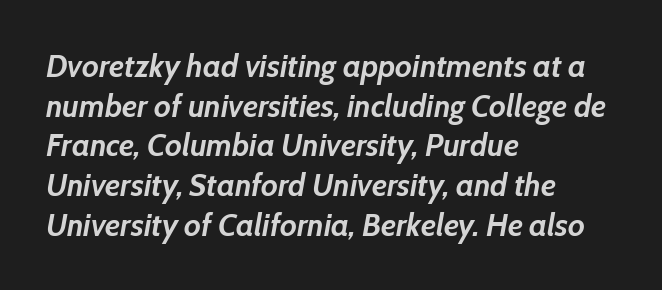
{"italic": "yes", "lean": "right", "slant_degrees": 10, "bold": "yes", "weight": "semibold", "width": "normal", "stroke_contrast": "low", "x_height": "medium", "monospaced": "no", "underline": "no", "align": "left", "line_spacing_ratio": 1.24, "letter_spacing": "normal", "letter_spacing_em": 0.0, "glyph_px": 32}
